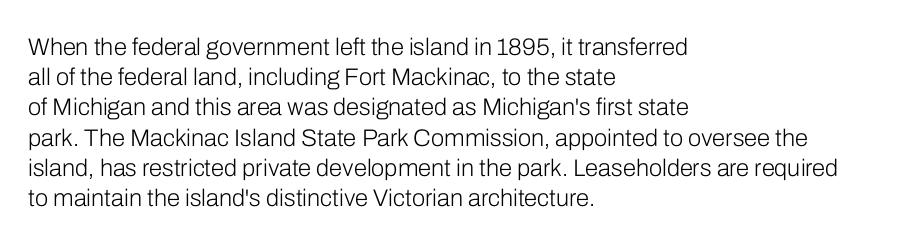
Q: Is the text bold? A: No.
Q: Is the text italic (slanted)? A: No, it is upright.
Q: Is the text underlined? A: No.
Q: How is the paragraph aligned? A: Left-aligned.
Q: Is the spacing between letters normal or unusually wide? A: Normal.
Q: Is the spacing between lines tight, normal or loose? A: Normal.
